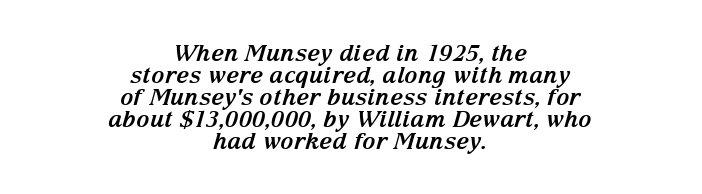
The image shows 23 px bold type, italic (leaning right); set centered, tight line spacing (0.96x), normal letter spacing, not underlined.
